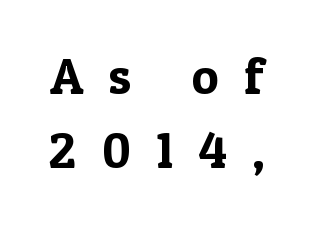
Q: Is the text italic (slanted)? A: No, it is upright.
Q: Is the typeface a serif or a sans-serif typeface? A: Serif.
Q: Is the text underlined? A: No.
Q: Is the spacing between letters normal or unusually wide? A: Unusually wide.
Q: Is the spacing between lines tight, normal or loose? A: Normal.
Q: Width (condensed, normal, or wide)? A: Normal.
Q: x-height? A: Medium.
Q: Monospaced? A: No.
